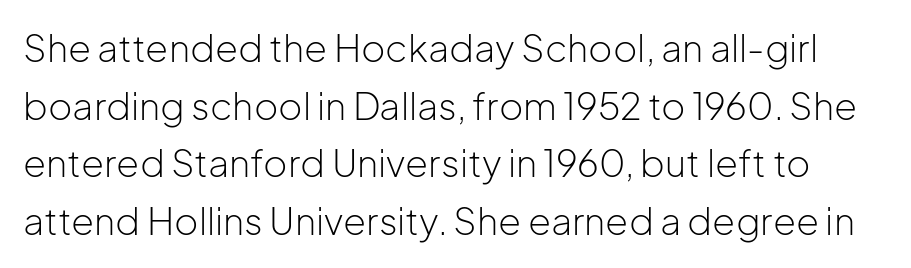
Q: Is the text bold? A: No.
Q: Is the text italic (slanted)? A: No, it is upright.
Q: Is the typeface a serif or a sans-serif typeface? A: Sans-serif.
Q: Is the text underlined? A: No.
Q: Is the spacing between letters normal or unusually wide? A: Normal.
Q: Is the spacing between lines tight, normal or loose? A: Normal.
Q: Width (condensed, normal, or wide)? A: Normal.
Q: Stroke contrast? A: Low.
Q: x-height? A: Medium.
Q: Monospaced? A: No.
